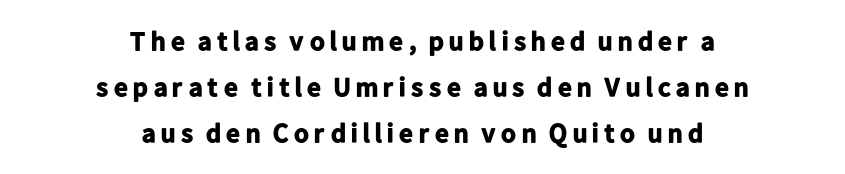
The image shows 27 px bold type, upright; set centered, line spacing 1.71x, not underlined.
